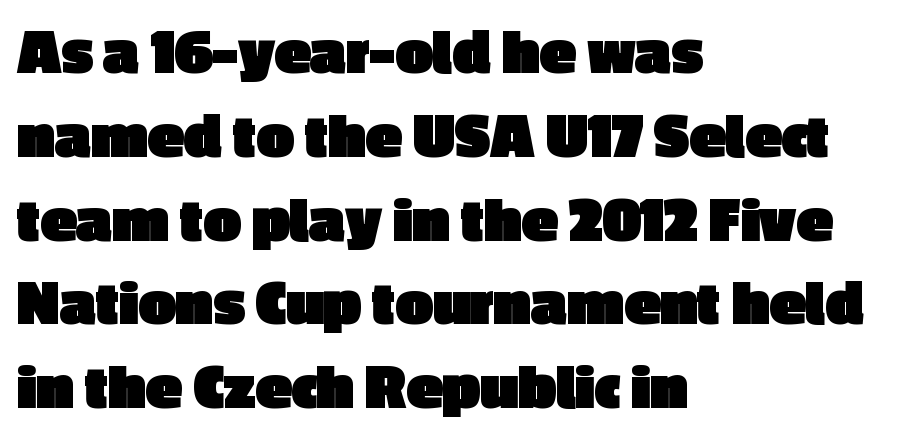
The image shows 66 px heavy sans-serif type, upright; set left-aligned, normal line spacing (1.27x), normal letter spacing, not underlined; a medium x-height.
